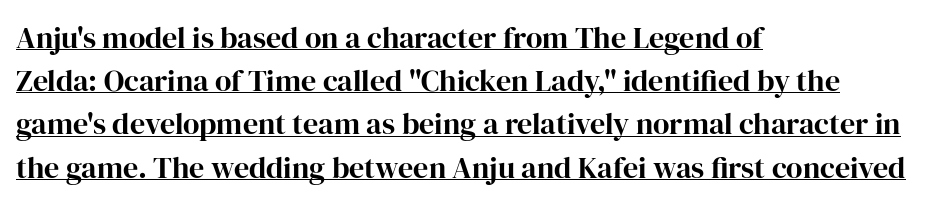
Q: Is the text bold? A: Yes.
Q: Is the text italic (slanted)? A: No, it is upright.
Q: Is the typeface a serif or a sans-serif typeface? A: Serif.
Q: Is the text underlined? A: Yes.
Q: How is the paragraph aligned? A: Left-aligned.
Q: Is the spacing between letters normal or unusually wide? A: Normal.
Q: Is the spacing between lines tight, normal or loose? A: Normal.
Q: Width (condensed, normal, or wide)? A: Normal.
Q: Stroke contrast? A: High.
Q: x-height? A: Medium.
Q: Monospaced? A: No.
